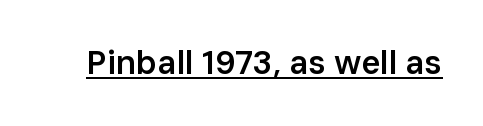
{"serif": "no", "italic": "no", "bold": "semi", "weight": "semibold", "width": "normal", "stroke_contrast": "low", "x_height": "medium", "monospaced": "no", "underline": "yes", "letter_spacing": "normal", "letter_spacing_em": 0.0, "glyph_px": 33}
